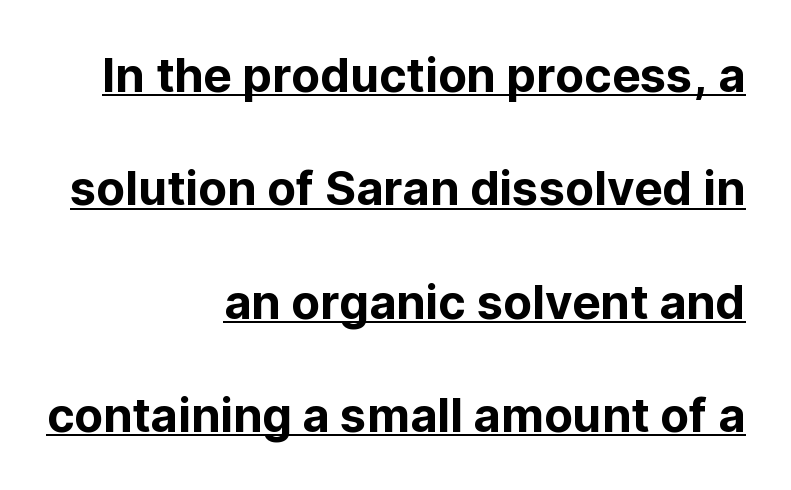
The image shows 47 px sans-serif type, upright; set right-aligned, loose line spacing (2.41x), normal letter spacing, underlined; low stroke contrast and a medium x-height.
